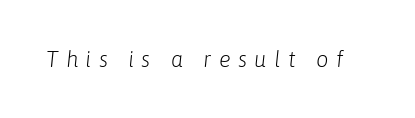
The image shows 22 px text type, italic (leaning right); set unusually wide letter spacing (+0.34 em), not underlined.
